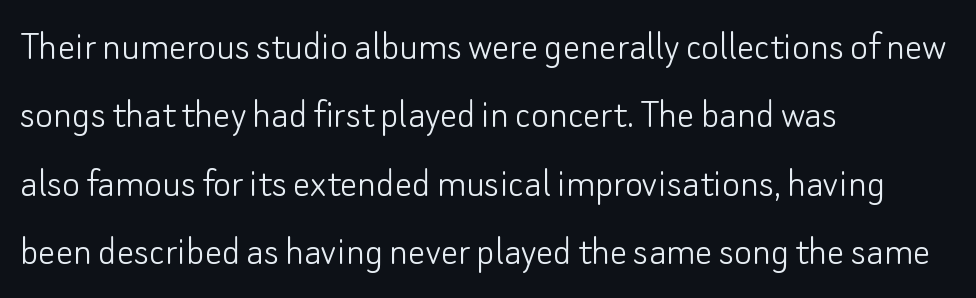
Spacing verdict: proportional, widths tailored to each character. Unlike italic type, these characters show no tilt at all. Here the glyphs are tracked normally, forming tight word shapes. The passage shown is not underscored anywhere.
